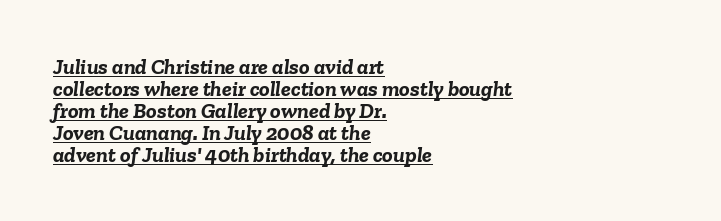
{"italic": "yes", "lean": "right", "slant_degrees": 6, "bold": "yes", "underline": "yes", "align": "left", "line_spacing": "tight", "line_spacing_ratio": 1.0, "letter_spacing": "normal", "letter_spacing_em": 0.0, "glyph_px": 22}
